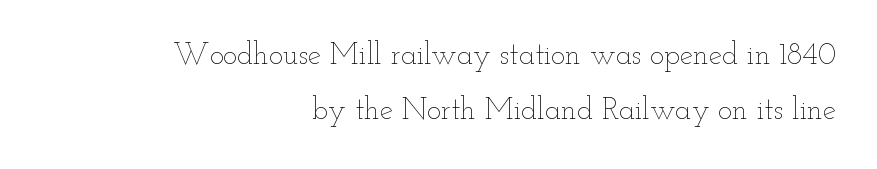
{"italic": "no", "bold": "no", "weight": "thin", "width": "wide", "stroke_contrast": "low", "x_height": "small", "monospaced": "no", "underline": "no", "align": "right", "line_spacing_ratio": 1.84, "letter_spacing": "normal", "letter_spacing_em": 0.0, "glyph_px": 30}
